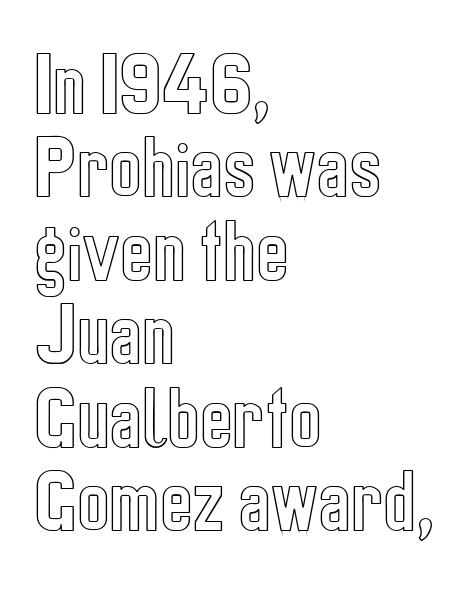
{"italic": "no", "width": "condensed", "x_height": "medium", "monospaced": "no", "underline": "no", "align": "left", "line_spacing_ratio": 1.21, "letter_spacing": "normal", "letter_spacing_em": 0.0, "glyph_px": 69}
